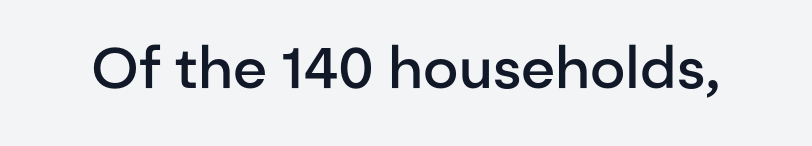
The image shows 57 px semibold sans-serif type, upright; set normal letter spacing, not underlined; low stroke contrast and a medium x-height.
